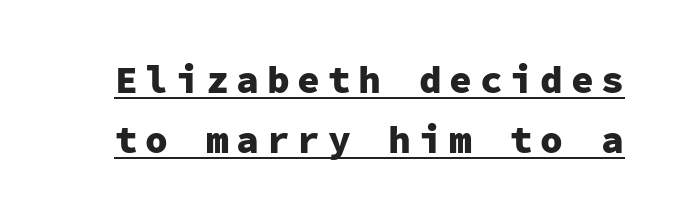
The image shows 38 px heavy sans-serif type, upright, monospaced; set normal line spacing (1.59x), unusually wide letter spacing (+0.2 em), underlined; low stroke contrast and a medium x-height.
